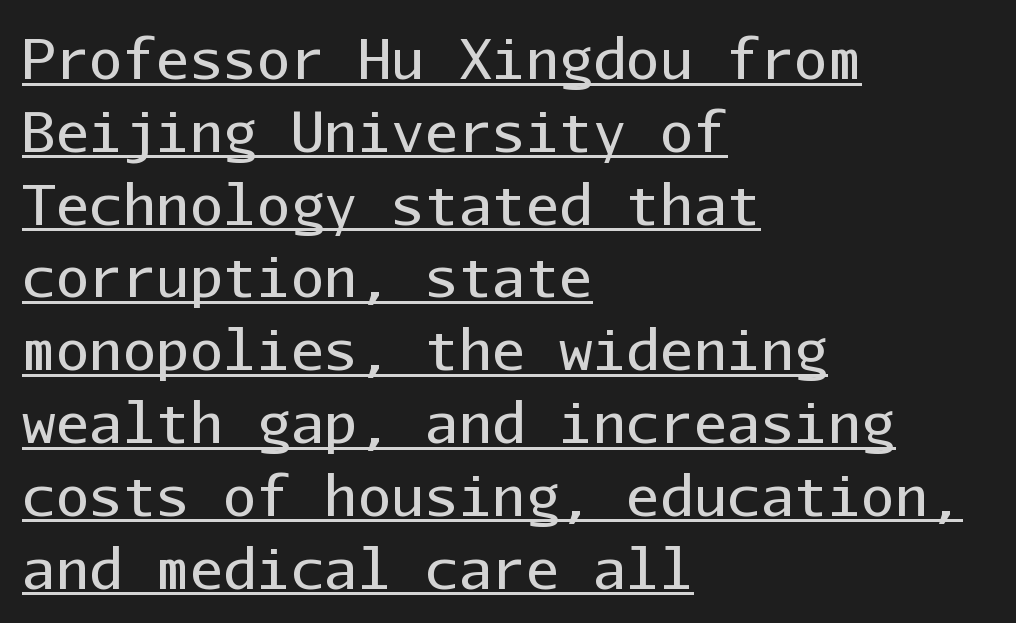
Q: Is the text bold? A: No.
Q: Is the text italic (slanted)? A: No, it is upright.
Q: Is the typeface a serif or a sans-serif typeface? A: Sans-serif.
Q: Is the text underlined? A: Yes.
Q: How is the paragraph aligned? A: Left-aligned.
Q: Is the spacing between letters normal or unusually wide? A: Normal.
Q: Is the spacing between lines tight, normal or loose? A: Normal.
Q: Width (condensed, normal, or wide)? A: Normal.
Q: Stroke contrast? A: Low.
Q: x-height? A: Medium.
Q: Monospaced? A: Yes.
